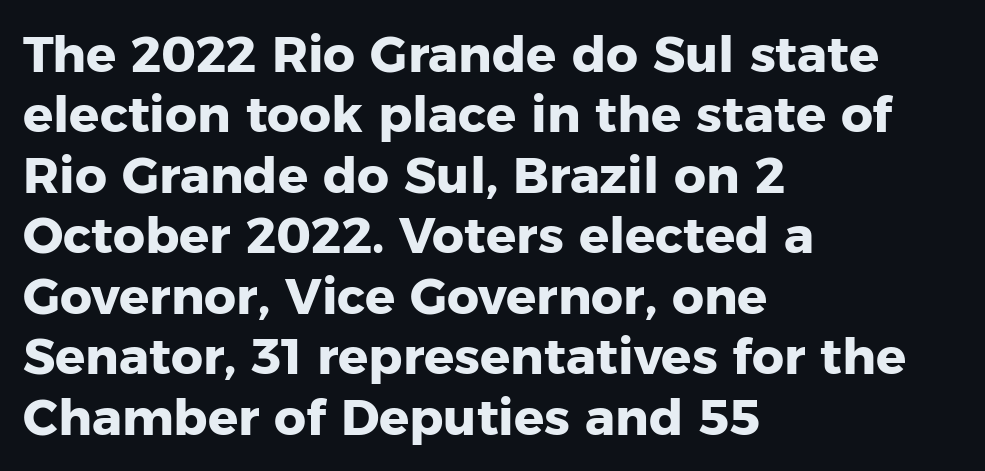
Q: Is the text bold? A: Yes.
Q: Is the text italic (slanted)? A: No, it is upright.
Q: Is the typeface a serif or a sans-serif typeface? A: Sans-serif.
Q: Is the text underlined? A: No.
Q: How is the paragraph aligned? A: Left-aligned.
Q: Is the spacing between letters normal or unusually wide? A: Normal.
Q: Width (condensed, normal, or wide)? A: Normal.
Q: Stroke contrast? A: Low.
Q: x-height? A: Medium.
Q: Monospaced? A: No.
